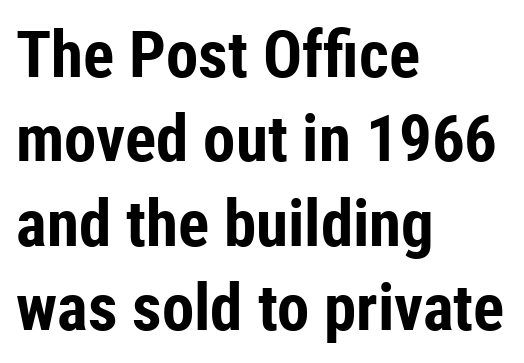
The image shows 65 px bold, condensed sans-serif type, upright; set left-aligned, normal line spacing (1.3x), normal letter spacing, not underlined; low stroke contrast and a medium x-height.
